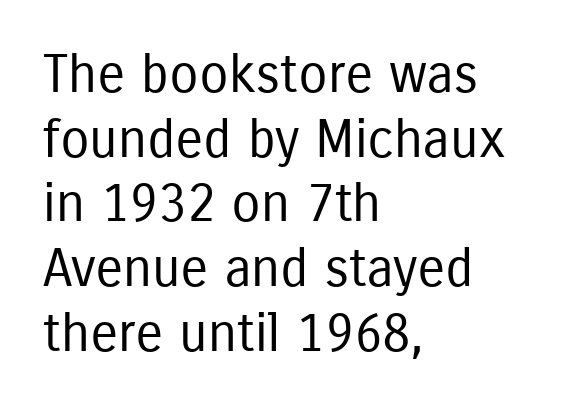
The image shows 53 px regular-weight, condensed sans-serif type, upright; set left-aligned, line spacing 1.22x, normal letter spacing, not underlined; low stroke contrast and a medium x-height.
